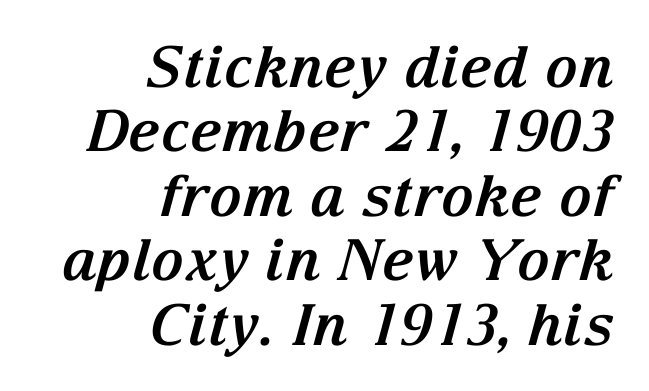
Q: Is the text bold? A: Yes.
Q: Is the text italic (slanted)? A: Yes, it leans right by about 15 degrees.
Q: Is the typeface a serif or a sans-serif typeface? A: Serif.
Q: Is the text underlined? A: No.
Q: How is the paragraph aligned? A: Right-aligned.
Q: Is the spacing between letters normal or unusually wide? A: Normal.
Q: Is the spacing between lines tight, normal or loose? A: Tight.
Q: Width (condensed, normal, or wide)? A: Normal.
Q: Stroke contrast? A: Medium.
Q: x-height? A: Medium.
Q: Monospaced? A: No.
